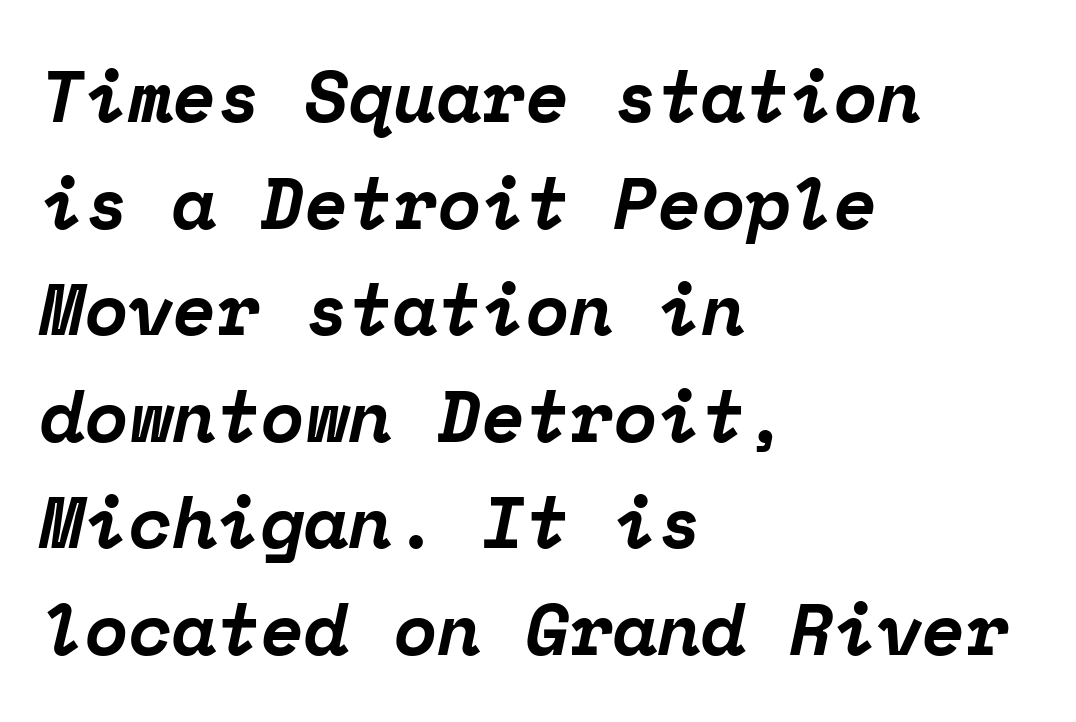
Looks like terminal output: every glyph gets an equal slot. The leading is moderate, giving the passage an even texture. The words here are not underlined. The passage shown is typeset with a serif family.
